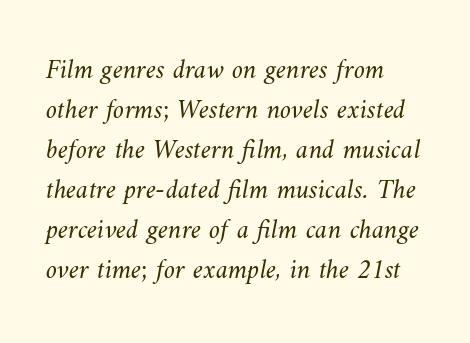
What stands out about the letter spacing? Nothing — it is the standard amount. Think of a printed novel: that variable character pitch is what you see here. Nothing heavy about these letters — not bold at all. This rendering uses left alignment, leaving the right contour irregular. The passage shown stacks its lines at a standard gap. Words float on clear page, feet unadorned.
